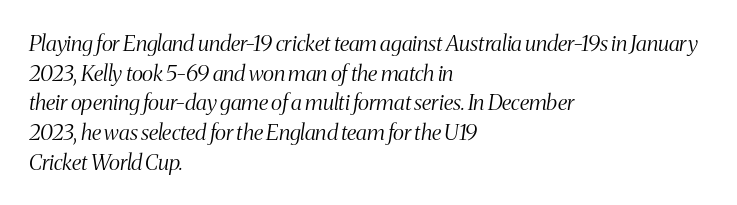
Horizontal alignment here is leftward, the default for most running prose. The leading is moderate, giving the passage an even texture. The letters look calm and open, with moderate or lighter stems. Nobody drew a line under any word here. The face used here has a pronounced slope to its letters.
